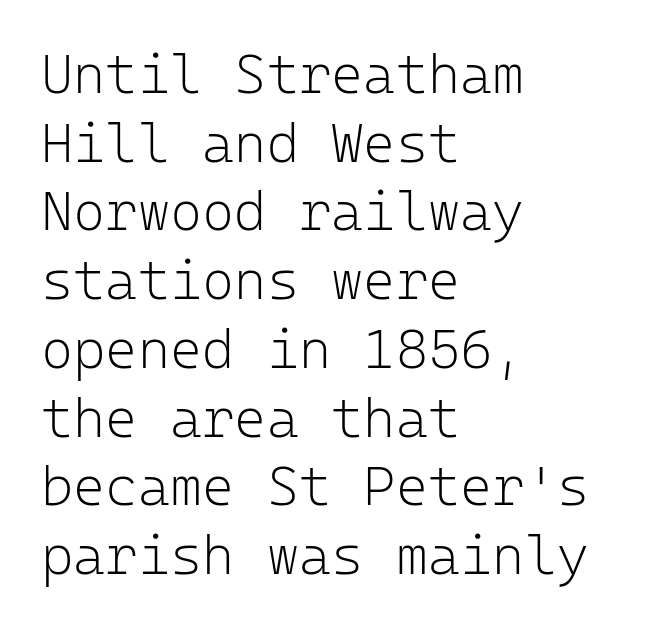
Q: Is the text bold? A: No.
Q: Is the text italic (slanted)? A: No, it is upright.
Q: Is the typeface a serif or a sans-serif typeface? A: Sans-serif.
Q: Is the text underlined? A: No.
Q: How is the paragraph aligned? A: Left-aligned.
Q: Is the spacing between letters normal or unusually wide? A: Normal.
Q: Is the spacing between lines tight, normal or loose? A: Normal.
Q: Width (condensed, normal, or wide)? A: Normal.
Q: Stroke contrast? A: Low.
Q: x-height? A: Medium.
Q: Monospaced? A: Yes.
